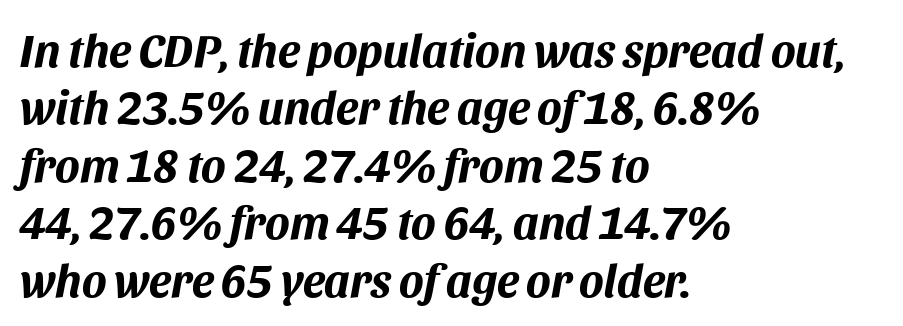
In terms of posture, this sample is oblique. Proportional: the letters do not fall into vertical columns. The rendering uses a bold face; every stroke is thick and dark. The setting favours the left margin, as ordinary paragraphs usually do. Normally led — the rows are evenly, conventionally spaced. Standard letterfit; no display-style spreading of the glyphs.
